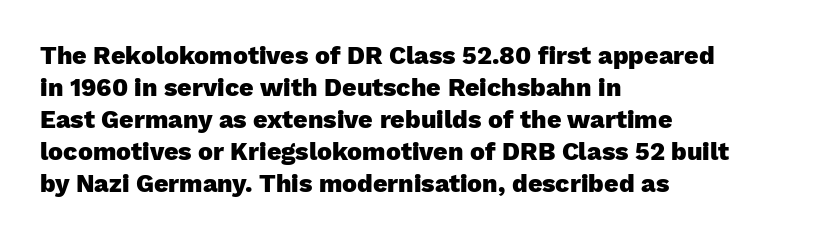
{"italic": "no", "bold": "yes", "underline": "no", "align": "left", "line_spacing": "normal", "line_spacing_ratio": 1.28, "letter_spacing": "normal", "letter_spacing_em": 0.0, "glyph_px": 25}
